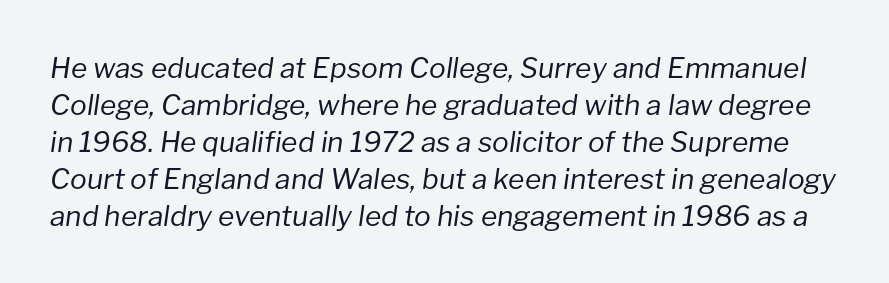
{"italic": "yes", "lean": "right", "slant_degrees": 8, "bold": "no", "weight": "regular", "width": "normal", "stroke_contrast": "low", "x_height": "medium", "monospaced": "no", "underline": "no", "line_spacing": "normal", "line_spacing_ratio": 1.32, "letter_spacing": "normal", "letter_spacing_em": 0.0, "glyph_px": 28}
